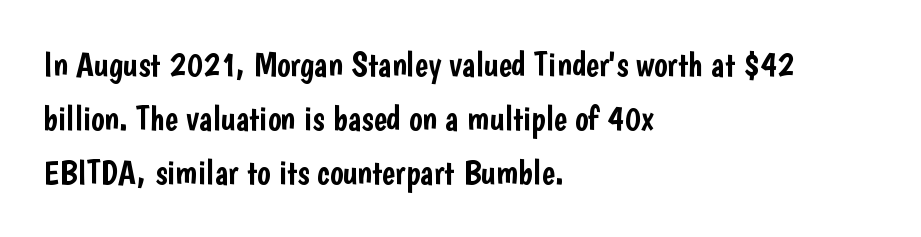
{"serif": "no", "italic": "no", "width": "condensed", "stroke_contrast": "low", "x_height": "medium", "monospaced": "no", "underline": "no", "align": "left", "line_spacing": "normal", "line_spacing_ratio": 1.55, "letter_spacing": "normal", "letter_spacing_em": 0.0, "glyph_px": 35}
